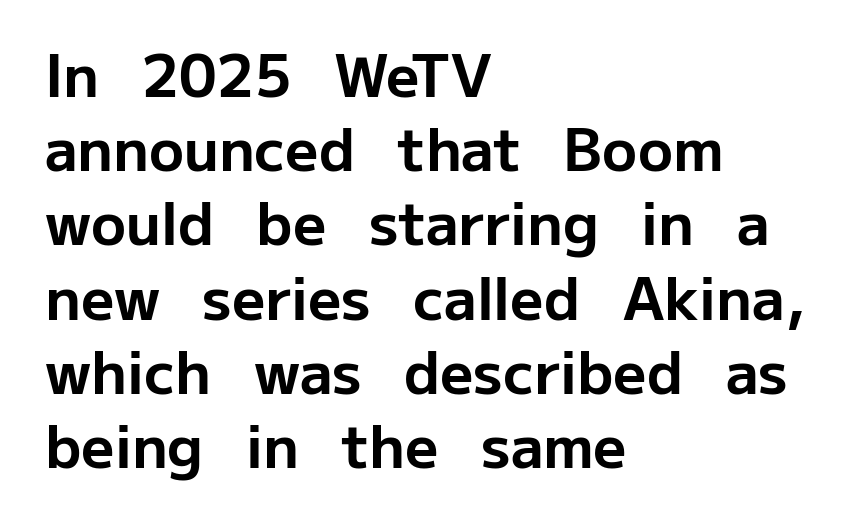
The image shows 58 px bold sans-serif type, upright; set left-aligned, normal line spacing (1.28x), normal letter spacing, not underlined; low stroke contrast and a medium x-height.
